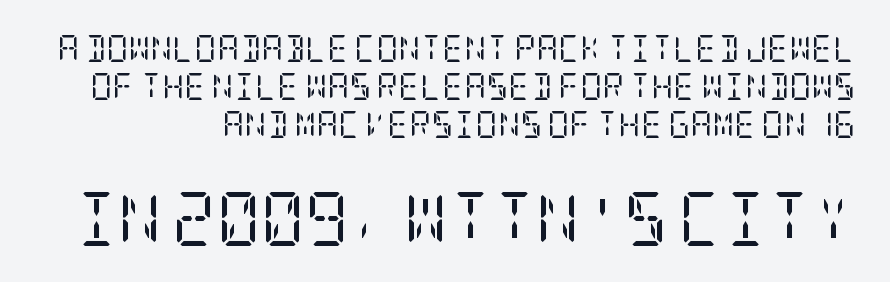
Q: Is the text bold? A: No.
Q: Is the text italic (slanted)? A: No, it is upright.
Q: Is the typeface a serif or a sans-serif typeface? A: Serif.
Q: Is the text underlined? A: No.
Q: Is the spacing between letters normal or unusually wide? A: Normal.
Q: Is the spacing between lines tight, normal or loose? A: Normal.
Q: Which block of text is set in a larger size, the first (top) or the second (bottom)? A: The second (bottom) one.
Q: Width (condensed, normal, or wide)? A: Condensed.
Q: Stroke contrast? A: Low.
Q: x-height? A: Large.
